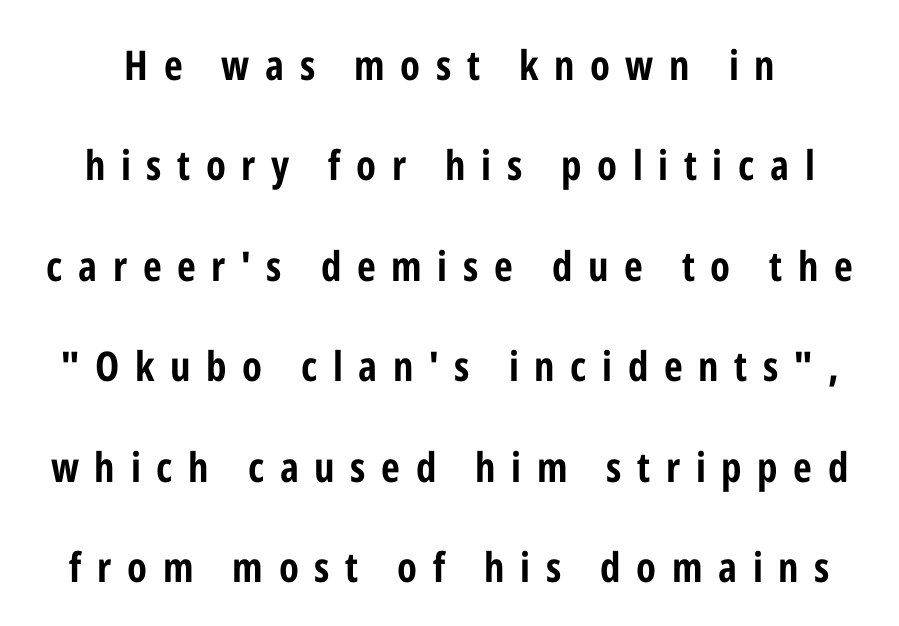
The image shows 41 px bold, condensed sans-serif type, upright; set loose line spacing (2.45x), unusually wide letter spacing (+0.38 em), not underlined; low stroke contrast and a medium x-height.
